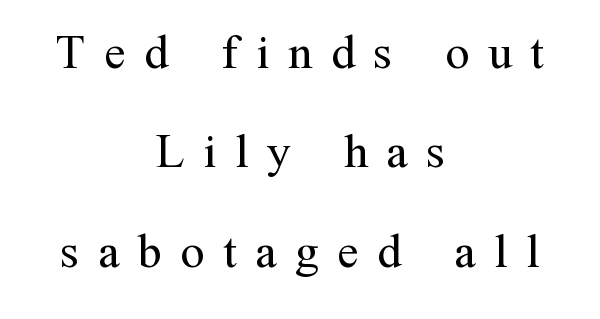
Q: Is the text bold? A: No.
Q: Is the text italic (slanted)? A: No, it is upright.
Q: Is the typeface a serif or a sans-serif typeface? A: Serif.
Q: Is the text underlined? A: No.
Q: How is the paragraph aligned? A: Centered.
Q: Is the spacing between letters normal or unusually wide? A: Unusually wide.
Q: Is the spacing between lines tight, normal or loose? A: Loose.
Q: Width (condensed, normal, or wide)? A: Normal.
Q: Stroke contrast? A: Medium.
Q: x-height? A: Medium.
Q: Monospaced? A: No.
